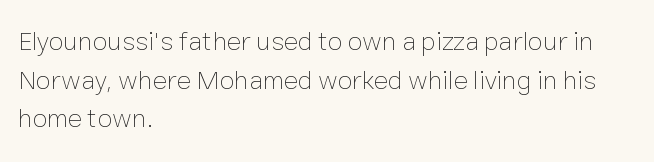
The image shows 27 px text type, upright; set left-aligned, normal line spacing (1.43x), normal letter spacing, not underlined.
